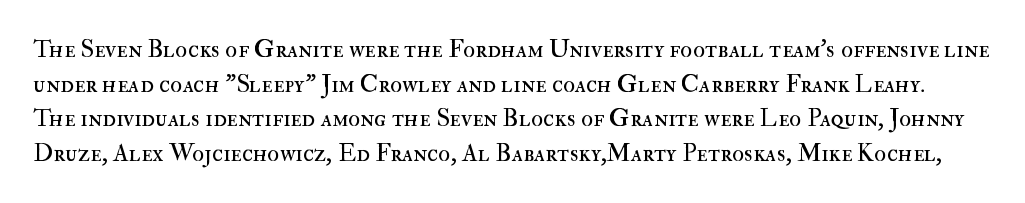
Every character sits straight up, as roman type does. Spacing between characters is what you'd get straight out of the box. Stems and bowls with no extra thickness — not bold. Evenly set lines give the paragraph a standard silhouette.
